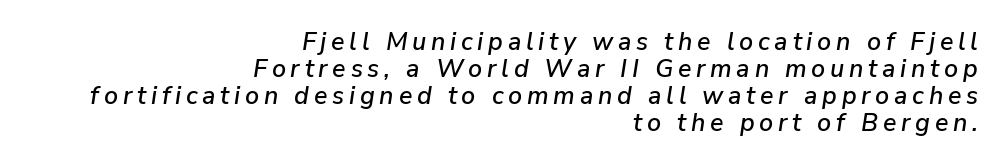
This sample is right-justified, so line beginnings fall wherever the words allow. Successive baselines arrive quickly, one right under another. Posture: slanted. Glance below the letters and you will spot only blank space.
